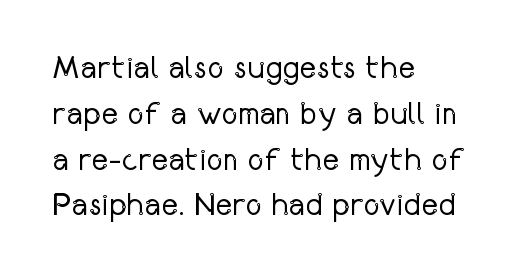
The image shows 32 px regular-weight, condensed sans-serif type, upright; set left-aligned, normal line spacing (1.43x), normal letter spacing, not underlined; low stroke contrast and a medium x-height.
